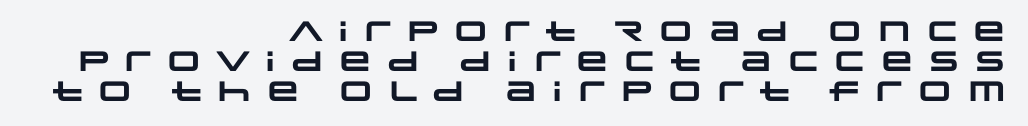
The image shows 28 px heavy, wide sans-serif type; set right-aligned, tight line spacing (1.08x), unusually wide letter spacing (+0.22 em), not underlined; low stroke contrast and a large x-height.
